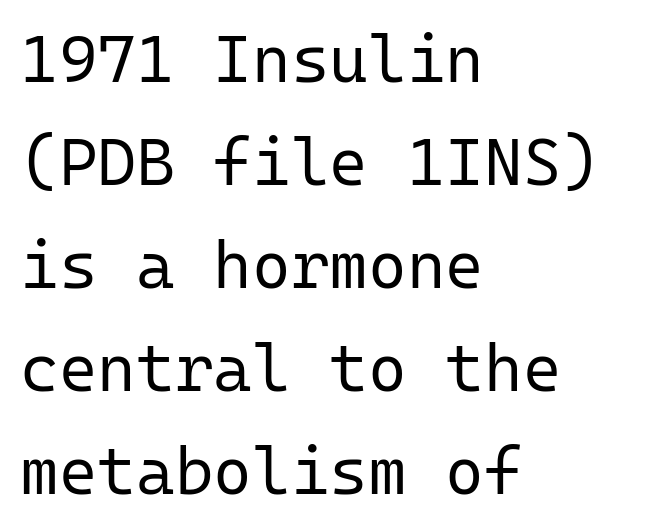
Q: Is the text bold? A: No.
Q: Is the text italic (slanted)? A: No, it is upright.
Q: Is the typeface a serif or a sans-serif typeface? A: Sans-serif.
Q: Is the text underlined? A: No.
Q: How is the paragraph aligned? A: Left-aligned.
Q: Is the spacing between letters normal or unusually wide? A: Normal.
Q: Is the spacing between lines tight, normal or loose? A: Normal.
Q: Width (condensed, normal, or wide)? A: Normal.
Q: Stroke contrast? A: Low.
Q: x-height? A: Medium.
Q: Monospaced? A: Yes.
